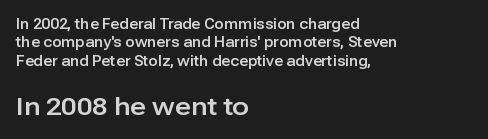
The image shows 25 px text type, upright; set left-aligned, normal line spacing (1.31x), normal letter spacing, not underlined; the second (bottom) block is 1.79x larger.
